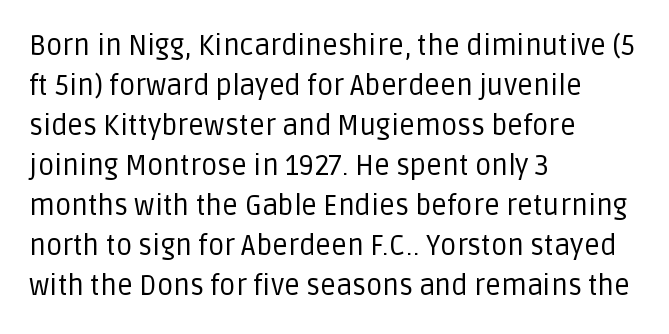
{"serif": "no", "italic": "no", "bold": "no", "weight": "regular", "width": "normal", "stroke_contrast": "low", "x_height": "large", "monospaced": "no", "underline": "no", "align": "left", "line_spacing": "normal", "line_spacing_ratio": 1.43, "letter_spacing": "normal", "letter_spacing_em": 0.0, "glyph_px": 28}
